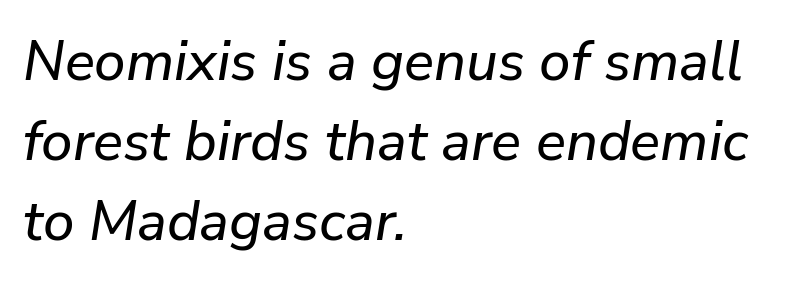
{"italic": "yes", "lean": "right", "slant_degrees": 9, "width": "normal", "stroke_contrast": "low", "x_height": "medium", "monospaced": "no", "underline": "no", "align": "left", "line_spacing": "normal", "line_spacing_ratio": 1.43, "letter_spacing": "normal", "letter_spacing_em": 0.0, "glyph_px": 56}
